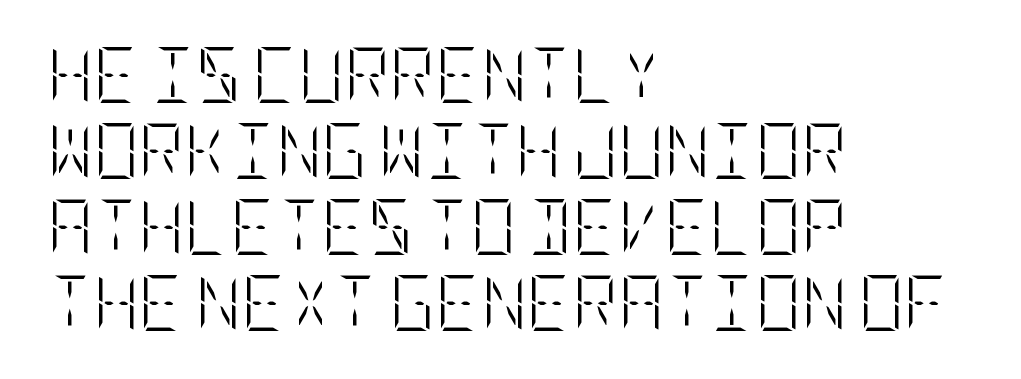
Underline: absent. The paragraph has a hard left edge and a soft right edge. Default kerning and tracking; the words read as compact shapes. The font is comparable to plain body text, perhaps lighter. Vertically, the passage feels balanced, rows spaced as you'd expect.
